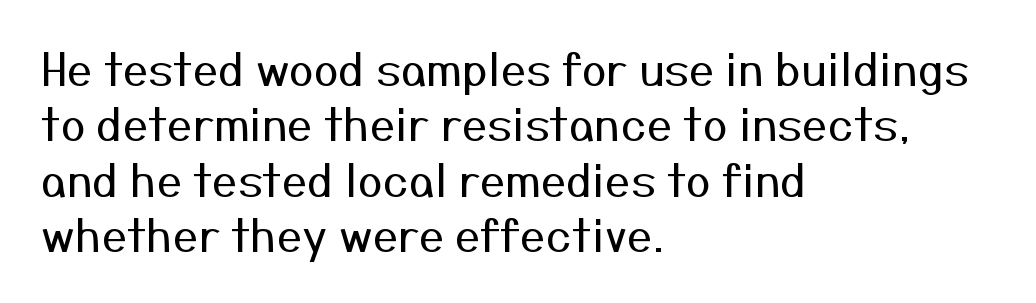
The image shows 45 px regular-weight sans-serif type, upright; set left-aligned, line spacing 1.23x, normal letter spacing, not underlined; medium stroke contrast and a medium x-height.
